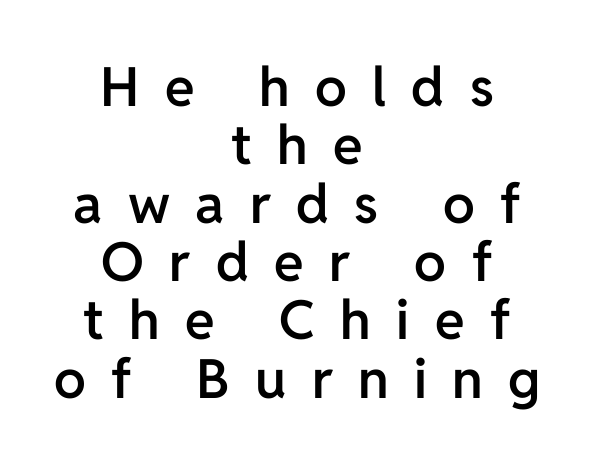
Q: Is the text bold? A: Semi-bold.
Q: Is the text italic (slanted)? A: No, it is upright.
Q: Is the typeface a serif or a sans-serif typeface? A: Sans-serif.
Q: Is the text underlined? A: No.
Q: How is the paragraph aligned? A: Centered.
Q: Is the spacing between letters normal or unusually wide? A: Unusually wide.
Q: Is the spacing between lines tight, normal or loose? A: Tight.
Q: Width (condensed, normal, or wide)? A: Normal.
Q: Stroke contrast? A: Low.
Q: x-height? A: Medium.
Q: Monospaced? A: No.
